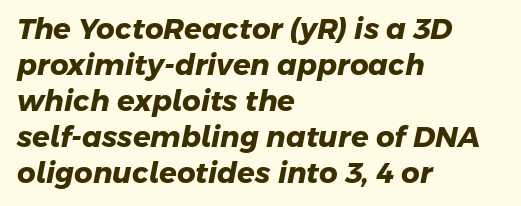
Q: Is the text bold? A: Yes.
Q: Is the typeface a serif or a sans-serif typeface? A: Sans-serif.
Q: Is the text underlined? A: No.
Q: How is the paragraph aligned? A: Left-aligned.
Q: Is the spacing between letters normal or unusually wide? A: Normal.
Q: Width (condensed, normal, or wide)? A: Normal.
Q: Stroke contrast? A: Low.
Q: x-height? A: Medium.
Q: Monospaced? A: No.
